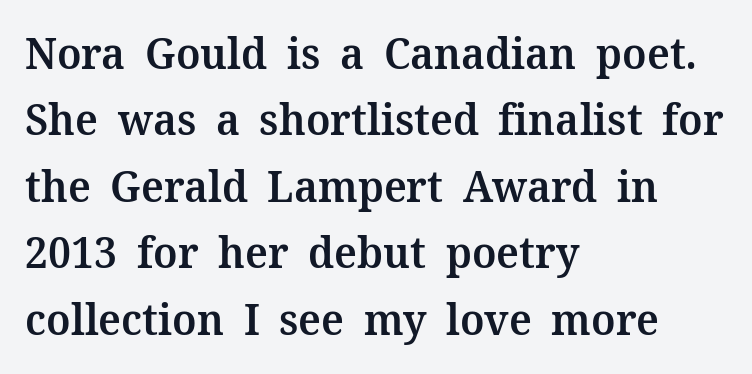
The image shows 44 px semibold serif type, upright; set left-aligned, normal line spacing (1.51x), normal letter spacing, not underlined; medium stroke contrast and a medium x-height.
